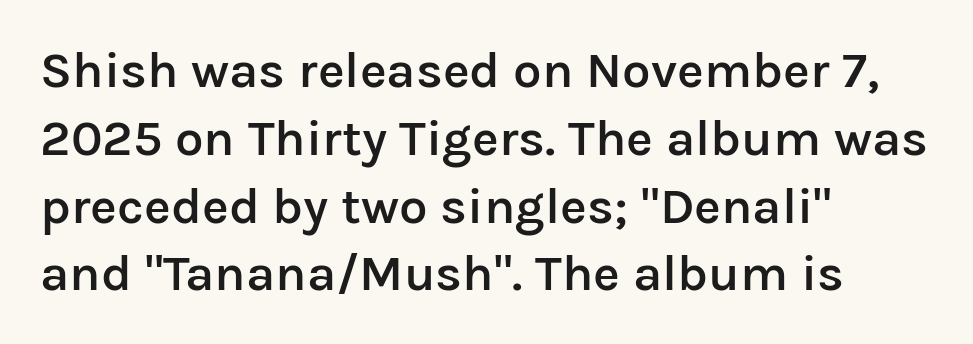
{"serif": "no", "italic": "no", "bold": "semi", "weight": "semibold", "width": "normal", "stroke_contrast": "low", "x_height": "medium", "monospaced": "no", "underline": "no", "align": "left", "line_spacing": "normal", "line_spacing_ratio": 1.33, "letter_spacing": "normal", "letter_spacing_em": 0.0, "glyph_px": 51}
